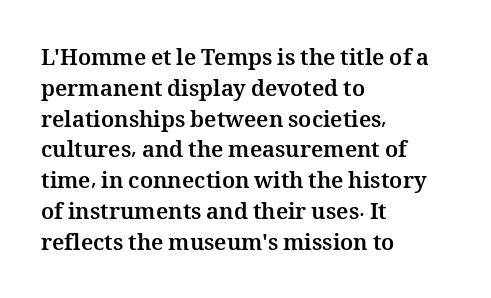
Q: Is the text bold? A: Yes.
Q: Is the text italic (slanted)? A: No, it is upright.
Q: Is the text underlined? A: No.
Q: How is the paragraph aligned? A: Left-aligned.
Q: Is the spacing between letters normal or unusually wide? A: Normal.
Q: Is the spacing between lines tight, normal or loose? A: Normal.
